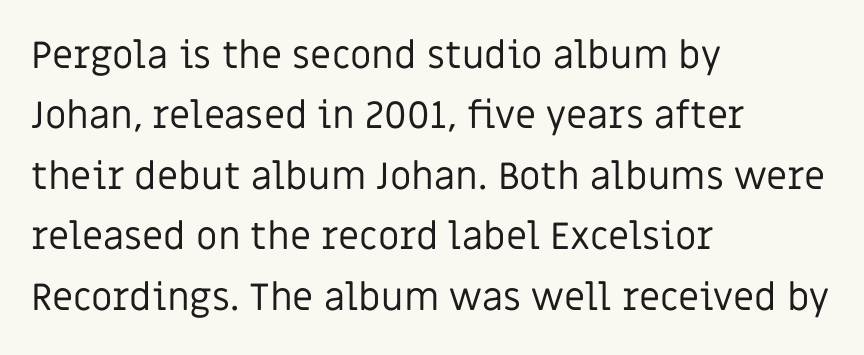
{"serif": "no", "italic": "no", "bold": "no", "weight": "regular", "width": "normal", "stroke_contrast": "low", "x_height": "large", "monospaced": "no", "underline": "no", "align": "left", "line_spacing": "normal", "line_spacing_ratio": 1.59, "letter_spacing": "normal", "letter_spacing_em": 0.0, "glyph_px": 38}
